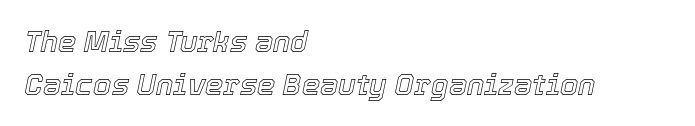
The image shows 29 px text type, italic (leaning right); set left-aligned, normal line spacing (1.48x), normal letter spacing, not underlined; a medium x-height.
